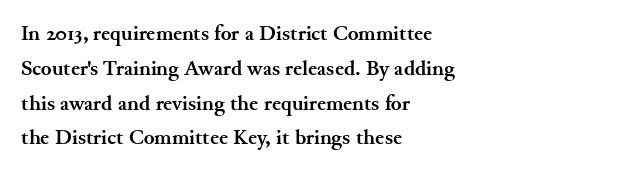
One-word summary of the alignment: left. Characters remain perfectly vertical along every line. Words float on clear page, feet unadorned. Look at the tracking — it's just the regular setting, nothing added.
